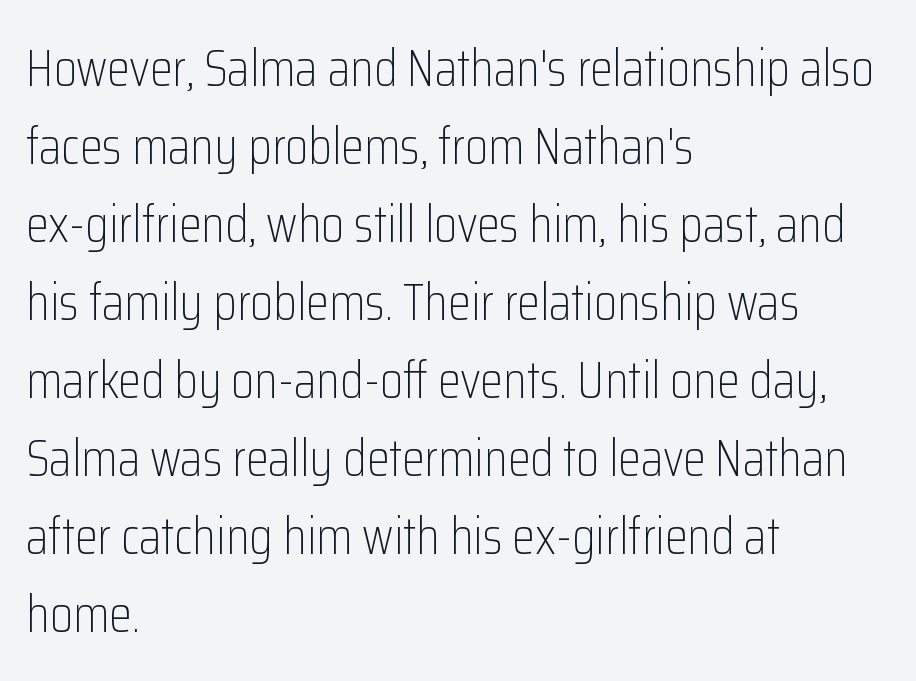
This sample uses an upright cut, with every glyph sitting square on the baseline. Honestly, there is no underline to notice here at all. Notice how descenders clear the ascenders below comfortably — that's standard leading. The font sits on the lighter half of the weight spectrum, regular included. Spacing verdict: proportional, widths tailored to each character. Characters follow at the spacing the type designer built in.
